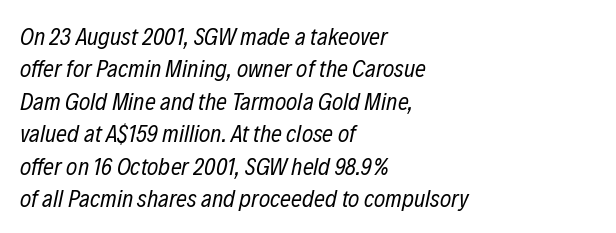
{"italic": "yes", "lean": "right", "slant_degrees": 12, "bold": "no", "underline": "no", "align": "left", "line_spacing": "normal", "line_spacing_ratio": 1.35, "letter_spacing": "normal", "letter_spacing_em": 0.0, "glyph_px": 24}
